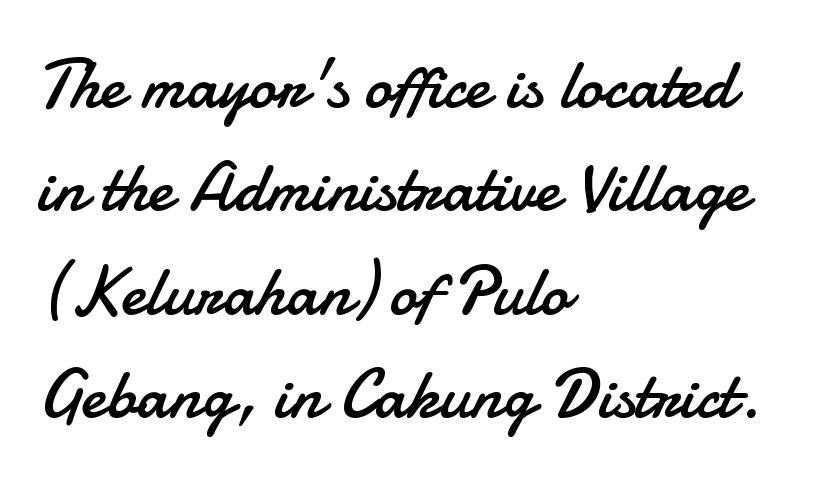
{"serif": "no", "bold": "no", "weight": "regular", "width": "normal", "stroke_contrast": "low", "x_height": "small", "monospaced": "no", "underline": "no", "align": "left", "line_spacing": "normal", "line_spacing_ratio": 1.5, "letter_spacing": "normal", "letter_spacing_em": 0.0, "glyph_px": 69}
